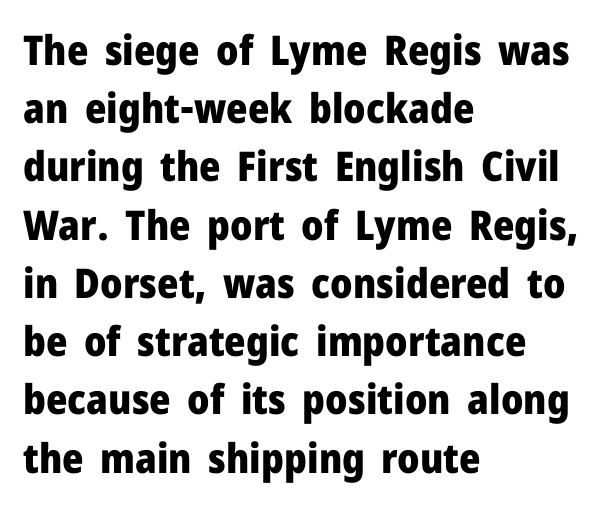
Q: Is the text bold? A: Yes.
Q: Is the text italic (slanted)? A: No, it is upright.
Q: Is the typeface a serif or a sans-serif typeface? A: Sans-serif.
Q: Is the text underlined? A: No.
Q: How is the paragraph aligned? A: Left-aligned.
Q: Is the spacing between letters normal or unusually wide? A: Normal.
Q: Is the spacing between lines tight, normal or loose? A: Normal.
Q: Width (condensed, normal, or wide)? A: Normal.
Q: Stroke contrast? A: Low.
Q: x-height? A: Medium.
Q: Monospaced? A: No.
